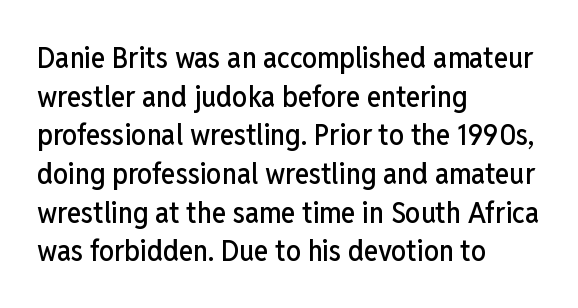
{"serif": "no", "italic": "no", "width": "condensed", "stroke_contrast": "low", "x_height": "medium", "monospaced": "no", "underline": "no", "align": "left", "line_spacing": "normal", "line_spacing_ratio": 1.29, "letter_spacing": "normal", "letter_spacing_em": 0.0, "glyph_px": 30}
